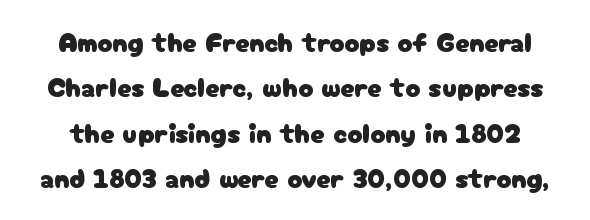
The glyphs are unaccompanied by any horizontal stroke below them. If you measured baseline to baseline, you'd find a middling distance. Are there feet on the stems? There aren't — it's a sans. Is the letter spacing exaggerated? No — it looks like the ordinary default. Looks like regular typesetting: each glyph gets only the width it needs. You can tell it's not italic because the verticals are truly vertical.
